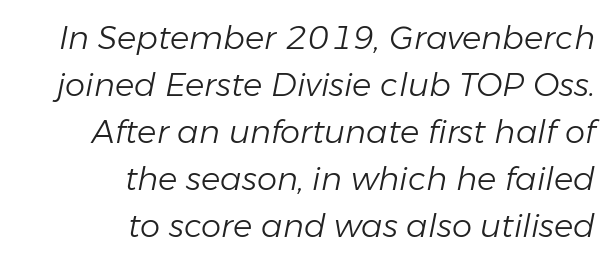
Q: Is the text bold? A: No.
Q: Is the text italic (slanted)? A: Yes, it leans right by about 11 degrees.
Q: Is the text underlined? A: No.
Q: How is the paragraph aligned? A: Right-aligned.
Q: Is the spacing between letters normal or unusually wide? A: Normal.
Q: Is the spacing between lines tight, normal or loose? A: Normal.
Q: Width (condensed, normal, or wide)? A: Normal.
Q: Stroke contrast? A: Low.
Q: x-height? A: Medium.
Q: Monospaced? A: No.
